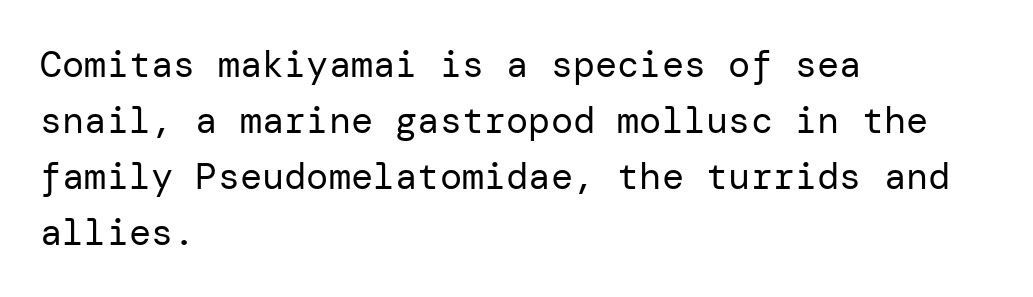
The image shows 37 px regular-weight sans-serif type, upright; set left-aligned, normal line spacing (1.51x), normal letter spacing, not underlined; low stroke contrast and a medium x-height.
